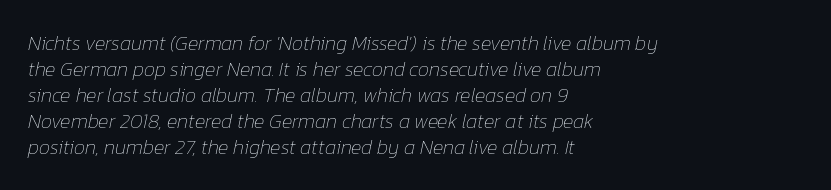
Q: Is the text bold? A: No.
Q: Is the text italic (slanted)? A: Yes, it leans right by about 12 degrees.
Q: Is the text underlined? A: No.
Q: How is the paragraph aligned? A: Left-aligned.
Q: Is the spacing between letters normal or unusually wide? A: Normal.
Q: Is the spacing between lines tight, normal or loose? A: Normal.
